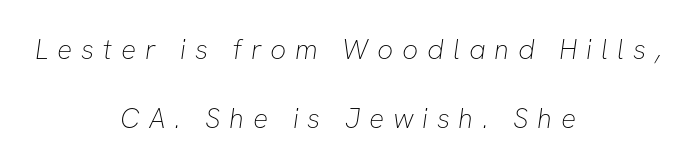
{"serif": "no", "bold": "no", "weight": "thin", "width": "normal", "stroke_contrast": "low", "x_height": "medium", "monospaced": "no", "underline": "no", "align": "center", "line_spacing": "loose", "line_spacing_ratio": 2.46, "letter_spacing": "wide", "letter_spacing_em": 0.31, "glyph_px": 28}
